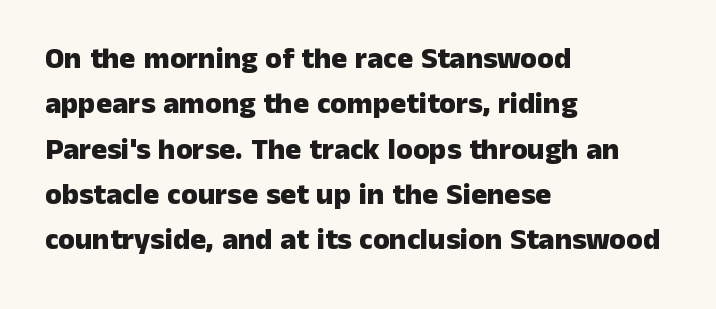
The image shows 30 px heavy sans-serif type, upright; set left-aligned, normal line spacing (1.51x), normal letter spacing, not underlined; low stroke contrast and a medium x-height.
